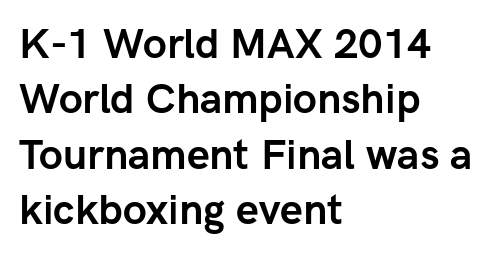
{"serif": "no", "italic": "no", "bold": "yes", "weight": "semibold", "width": "normal", "stroke_contrast": "low", "x_height": "medium", "monospaced": "no", "underline": "no", "align": "left", "line_spacing": "normal", "line_spacing_ratio": 1.35, "letter_spacing": "normal", "letter_spacing_em": 0.0, "glyph_px": 41}
